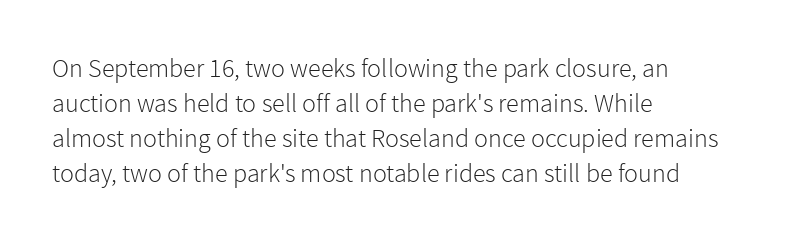
{"italic": "no", "bold": "no", "underline": "no", "align": "left", "line_spacing": "normal", "line_spacing_ratio": 1.34, "letter_spacing": "normal", "letter_spacing_em": 0.0, "glyph_px": 26}
